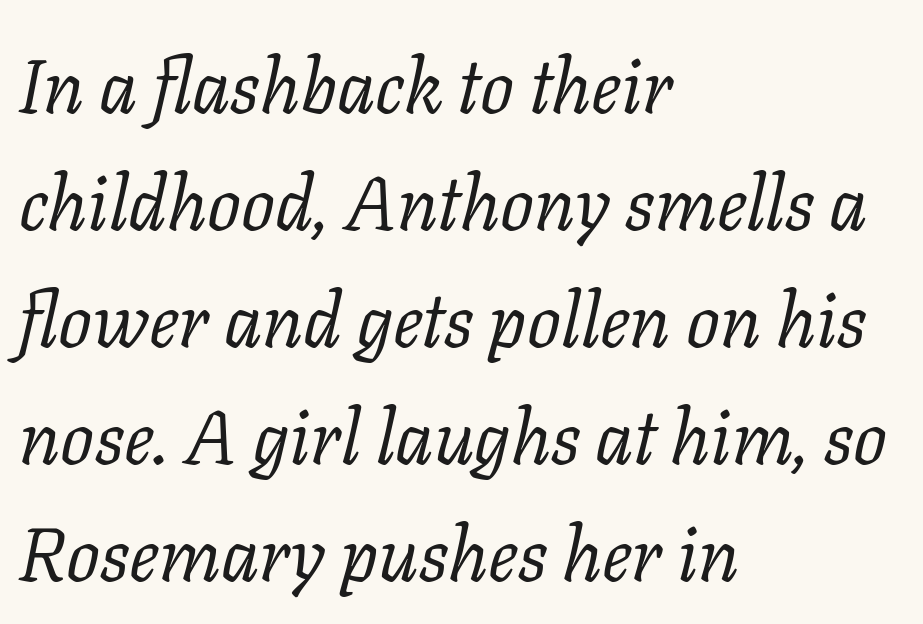
The face used here is proportionally spaced, like ordinary book or web type. The paragraph shown leans on its left margin. Lines of text with bare space underneath. The block of text has a typical density, with ordinary space between rows. This is serif lettering, the kind often seen in printed books. When letters slant like this, we call the style italic.
